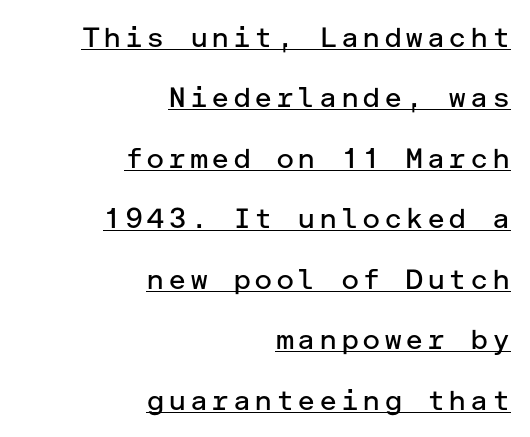
{"serif": "no", "italic": "no", "bold": "no", "weight": "regular", "width": "normal", "stroke_contrast": "low", "x_height": "medium", "underline": "yes", "align": "right", "line_spacing": "loose", "line_spacing_ratio": 2.16, "glyph_px": 28}
